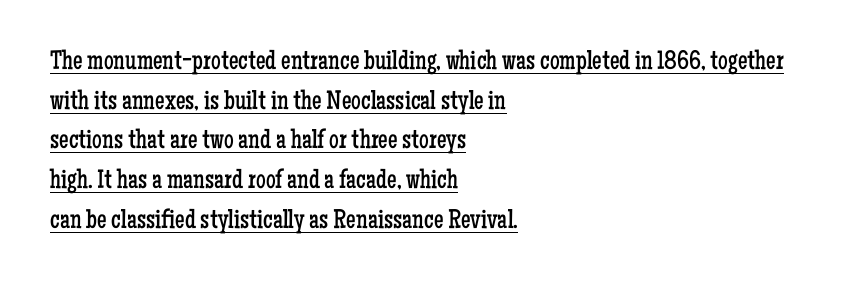
{"italic": "no", "bold": "no", "underline": "yes", "align": "left", "line_spacing": "normal", "line_spacing_ratio": 1.47, "letter_spacing": "normal", "letter_spacing_em": 0.0, "glyph_px": 27}
